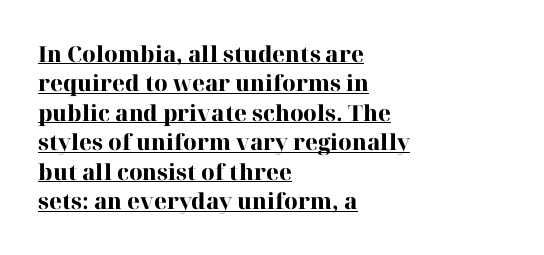
The image shows 22 px bold type, upright; set left-aligned, normal line spacing (1.34x), normal letter spacing, underlined.
